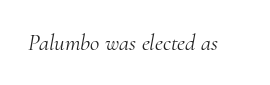
The image shows 23 px text type, italic (leaning right); set normal letter spacing, not underlined.
